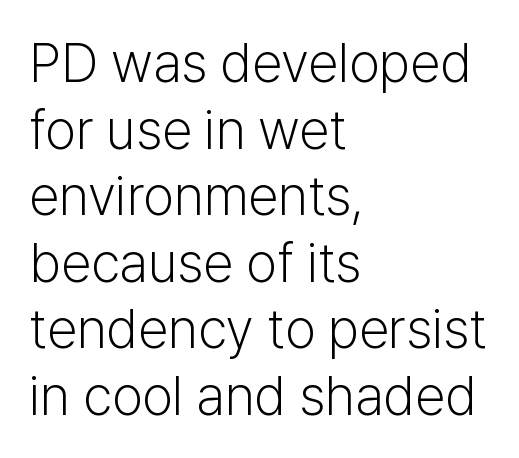
When letters stand straight like this, we call the style roman or upright. Grotesque or geometric, the face here clearly has no serifs. Vertical stems look standard width or narrower in stroke. The rendering uses natural spacing where letterforms have individual widths. Unmarked baselines from the first word to the last. Nothing unusual about the tracking: characters are spaced as the font intends.
